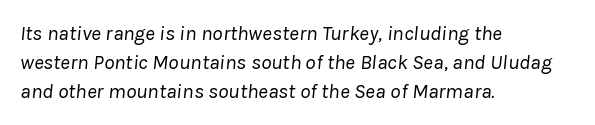
Q: Is the text bold? A: No.
Q: Is the text italic (slanted)? A: Yes, it leans right by about 8 degrees.
Q: Is the text underlined? A: No.
Q: How is the paragraph aligned? A: Left-aligned.
Q: Is the spacing between letters normal or unusually wide? A: Normal.
Q: Is the spacing between lines tight, normal or loose? A: Normal.
